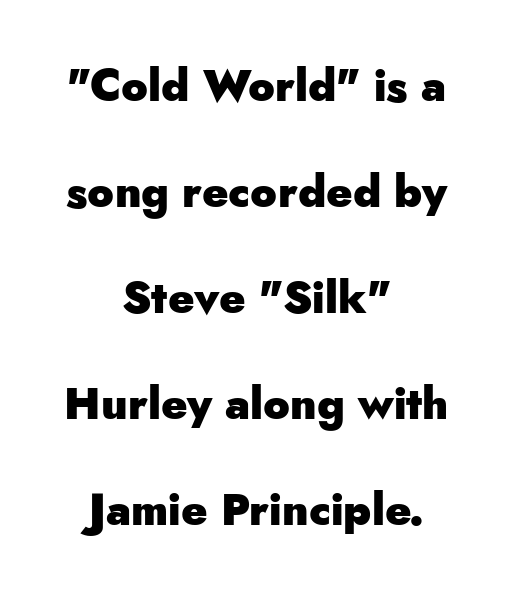
{"serif": "no", "italic": "no", "bold": "yes", "weight": "heavy", "width": "normal", "stroke_contrast": "low", "x_height": "small", "monospaced": "no", "underline": "no", "align": "center", "line_spacing": "loose", "line_spacing_ratio": 2.41, "letter_spacing": "normal", "letter_spacing_em": 0.0, "glyph_px": 44}
